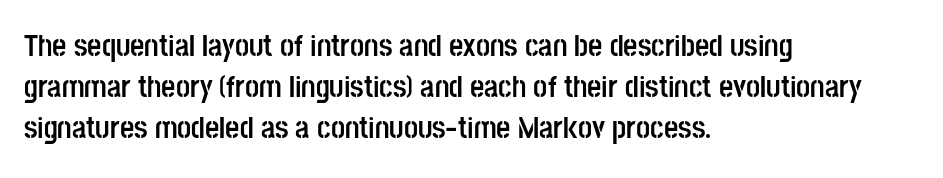
{"serif": "no", "italic": "no", "bold": "yes", "weight": "semibold", "width": "condensed", "stroke_contrast": "low", "x_height": "large", "monospaced": "no", "underline": "no", "align": "left", "line_spacing": "normal", "line_spacing_ratio": 1.33, "letter_spacing": "normal", "letter_spacing_em": 0.0, "glyph_px": 31}
